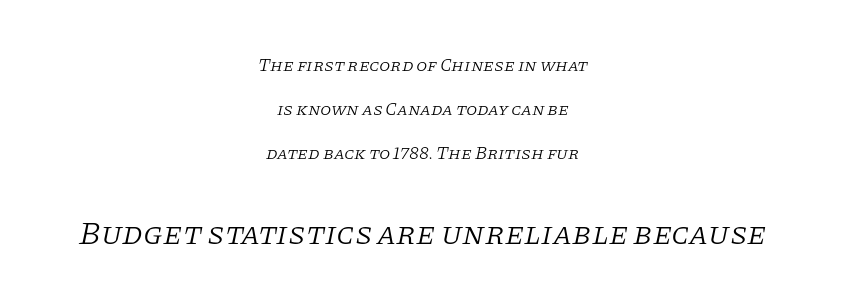
Q: Is the text bold? A: No.
Q: Is the text italic (slanted)? A: Yes, it leans right by about 11 degrees.
Q: Is the typeface a serif or a sans-serif typeface? A: Serif.
Q: Is the text underlined? A: No.
Q: How is the paragraph aligned? A: Centered.
Q: Is the spacing between letters normal or unusually wide? A: Normal.
Q: Is the spacing between lines tight, normal or loose? A: Loose.
Q: Which block of text is set in a larger size, the first (top) or the second (bottom)? A: The second (bottom) one.
Q: Width (condensed, normal, or wide)? A: Normal.
Q: Stroke contrast? A: Low.
Q: x-height? A: Large.
Q: Monospaced? A: No.
